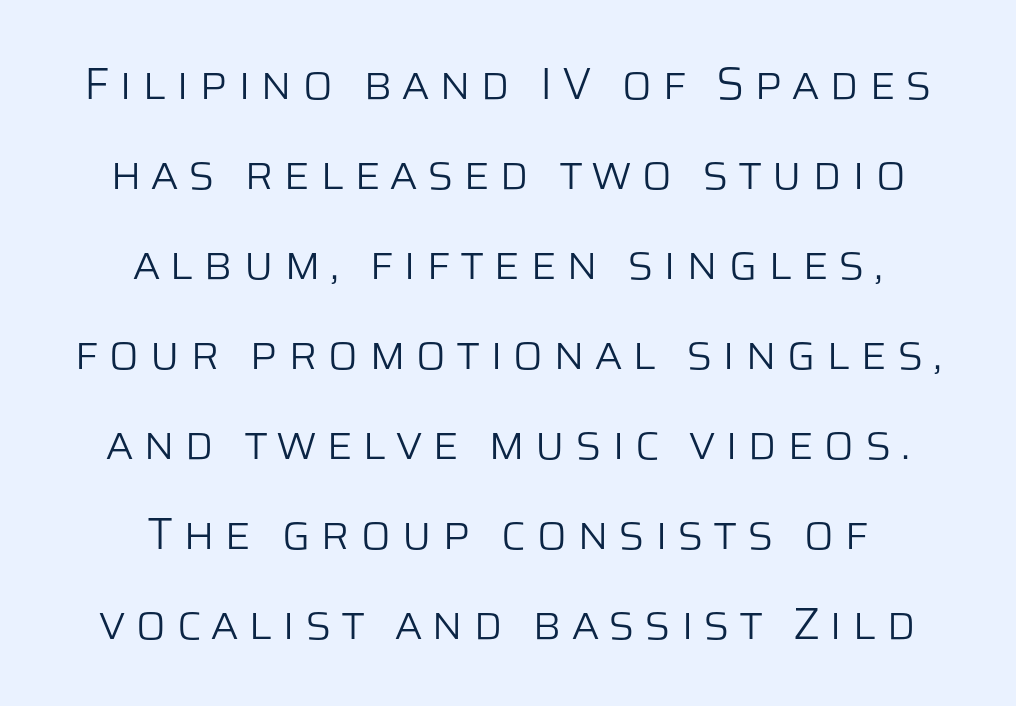
The image shows 45 px light sans-serif type, upright; set centered, loose line spacing (2.0x), unusually wide letter spacing (+0.21 em), not underlined; low stroke contrast and a large x-height.
